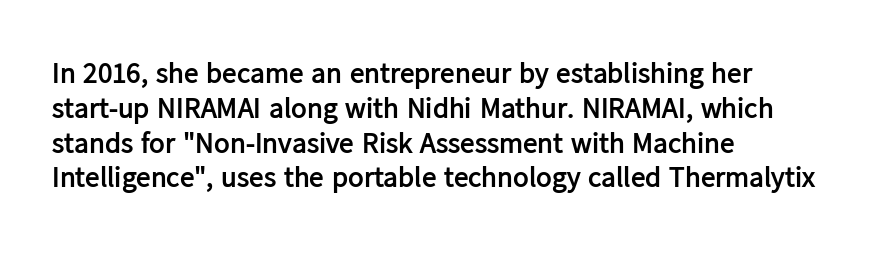
Which margin do the lines hug? The left one — the right edge is uneven. In terms of posture, this sample is upright. The typeface chosen for these lines omits serifs. The baseline area is clear. No extra tracking has been applied to these lines.
